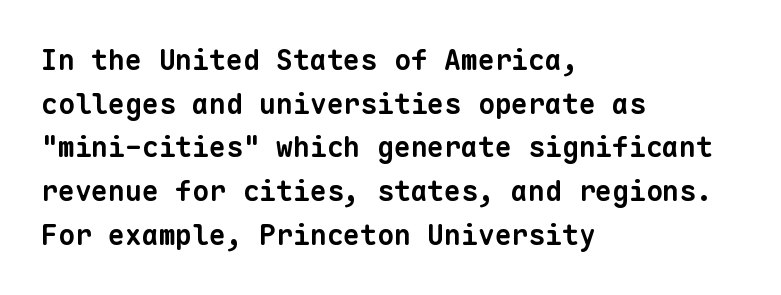
The image shows 28 px bold sans-serif type, monospaced; set left-aligned, normal line spacing (1.56x), normal letter spacing, not underlined; low stroke contrast and a medium x-height.
